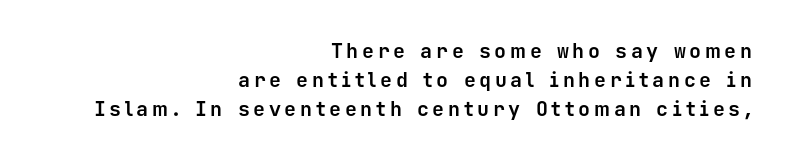
The image shows 20 px bold type, upright; set right-aligned, normal line spacing (1.45x), not underlined.
